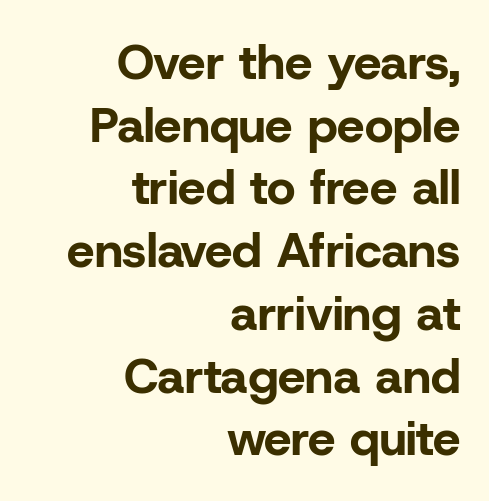
Q: Is the text bold? A: Yes.
Q: Is the text italic (slanted)? A: No, it is upright.
Q: Is the typeface a serif or a sans-serif typeface? A: Sans-serif.
Q: Is the text underlined? A: No.
Q: How is the paragraph aligned? A: Right-aligned.
Q: Is the spacing between letters normal or unusually wide? A: Normal.
Q: Is the spacing between lines tight, normal or loose? A: Normal.
Q: Width (condensed, normal, or wide)? A: Normal.
Q: Stroke contrast? A: Low.
Q: x-height? A: Medium.
Q: Monospaced? A: No.
